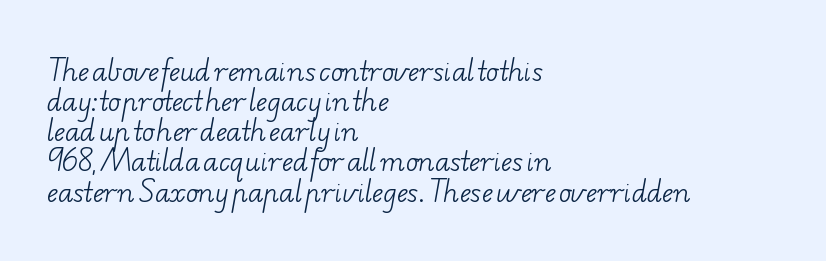
The image shows 26 px text type; set left-aligned, line spacing 1.16x, normal letter spacing, not underlined.
